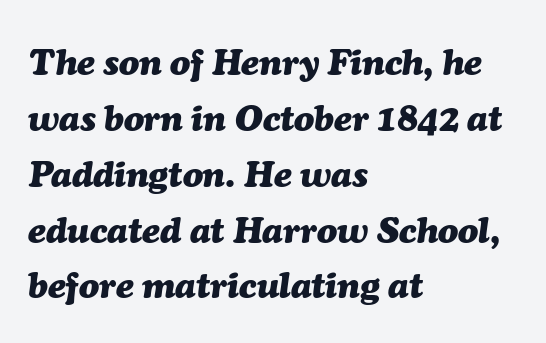
Alignment: flush left. Evenly set lines give the paragraph a standard silhouette. The gaps between neighbouring characters are ordinary and unremarkable. Here the designer chose a conventional face with non-uniform glyph widths.
